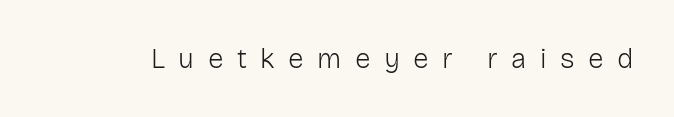
{"serif": "no", "italic": "no", "bold": "no", "weight": "light", "width": "normal", "stroke_contrast": "low", "x_height": "medium", "monospaced": "no", "underline": "no", "letter_spacing": "wide", "letter_spacing_em": 0.48, "glyph_px": 28}
